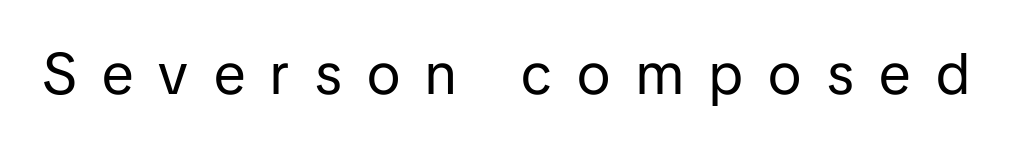
Unlike italic type, these characters show no tilt at all. The face used here is proportionally spaced, like ordinary book or web type. To sum up the face: it is a sans, with no serifs. These lines have a slow, spaced-out rhythm from letter to letter.
